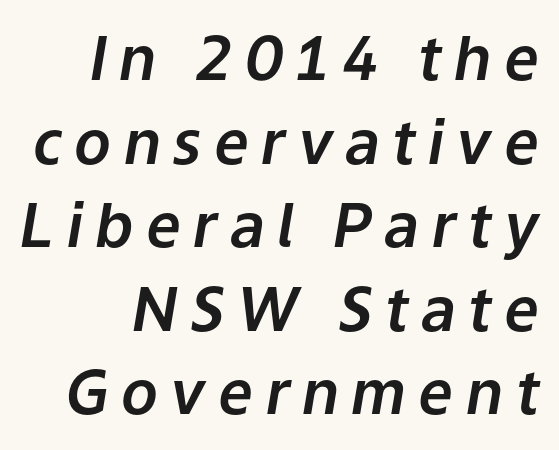
{"italic": "yes", "lean": "right", "slant_degrees": 9, "width": "normal", "stroke_contrast": "low", "x_height": "medium", "monospaced": "no", "underline": "no", "line_spacing": "normal", "line_spacing_ratio": 1.37, "letter_spacing": "wide", "letter_spacing_em": 0.2, "glyph_px": 61}
